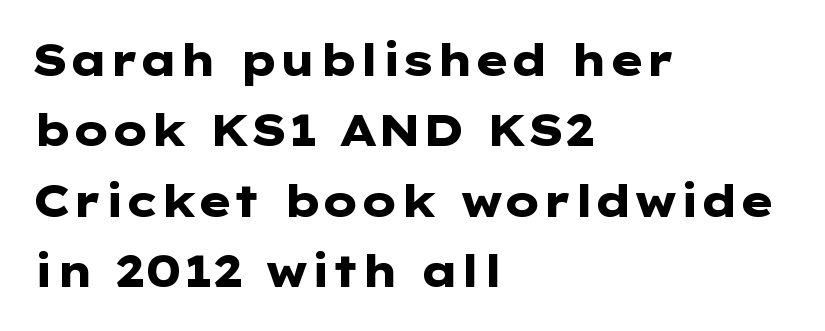
{"serif": "no", "italic": "no", "bold": "yes", "weight": "heavy", "width": "wide", "stroke_contrast": "low", "x_height": "medium", "monospaced": "no", "underline": "no", "align": "left", "line_spacing": "normal", "line_spacing_ratio": 1.6, "letter_spacing": "normal", "letter_spacing_em": 0.0, "glyph_px": 44}
